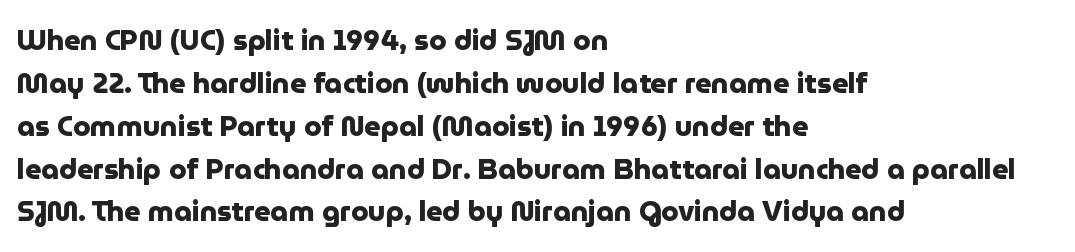
{"serif": "no", "italic": "no", "bold": "yes", "weight": "heavy", "width": "normal", "stroke_contrast": "low", "x_height": "medium", "monospaced": "no", "underline": "no", "align": "left", "line_spacing": "normal", "line_spacing_ratio": 1.53, "letter_spacing": "normal", "letter_spacing_em": 0.0, "glyph_px": 28}
